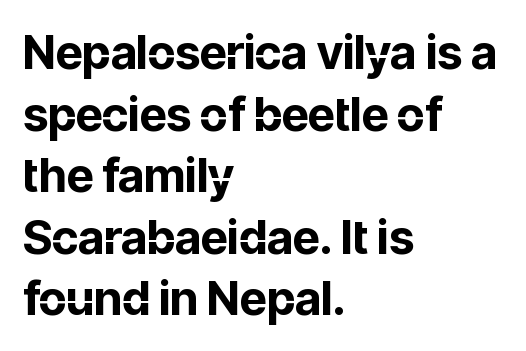
The image shows 47 px bold sans-serif type, upright; set left-aligned, normal line spacing (1.31x), normal letter spacing, not underlined; low stroke contrast and a medium x-height.
